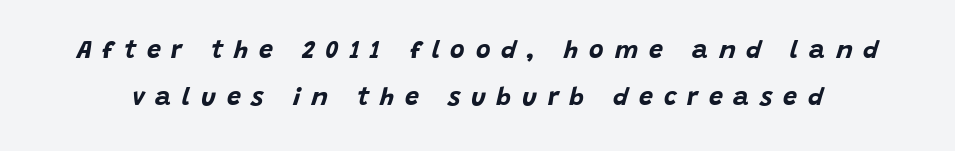
Yep, that's italic — everything's leaning. Just letters on the line, the space beneath them empty. As a designer I'd log this as weight 700, bold. Inter-character spacing is expanded well beyond the font's built-in metrics.
